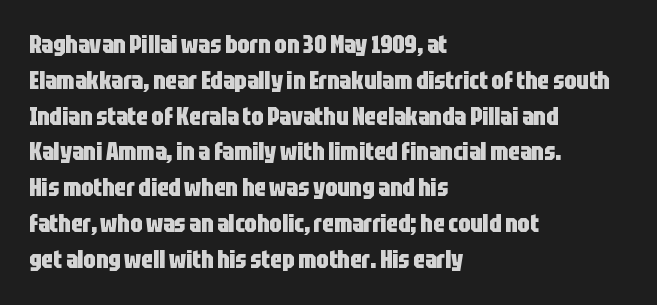
Q: Is the text bold? A: Yes.
Q: Is the text italic (slanted)? A: No, it is upright.
Q: Is the text underlined? A: No.
Q: How is the paragraph aligned? A: Left-aligned.
Q: Is the spacing between letters normal or unusually wide? A: Normal.
Q: Is the spacing between lines tight, normal or loose? A: Normal.
